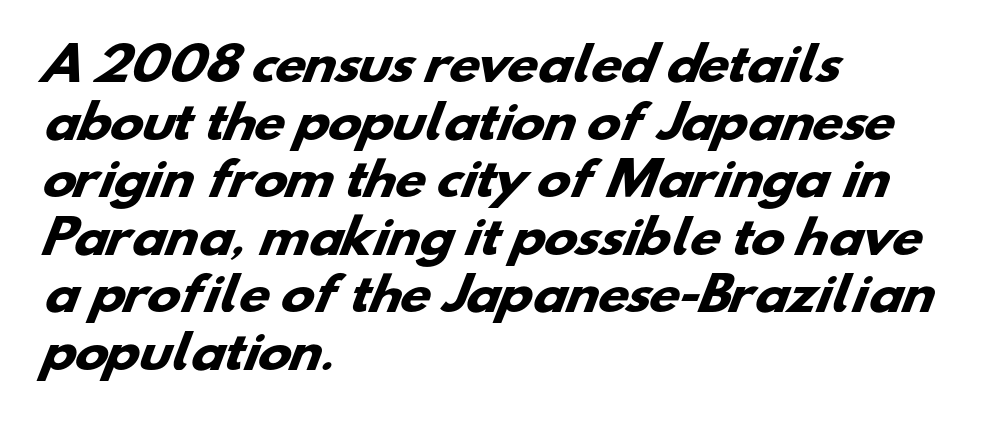
{"serif": "no", "bold": "yes", "weight": "heavy", "width": "wide", "stroke_contrast": "low", "x_height": "small", "monospaced": "no", "underline": "no", "align": "left", "line_spacing": "normal", "line_spacing_ratio": 1.28, "letter_spacing": "normal", "letter_spacing_em": 0.0, "glyph_px": 45}
